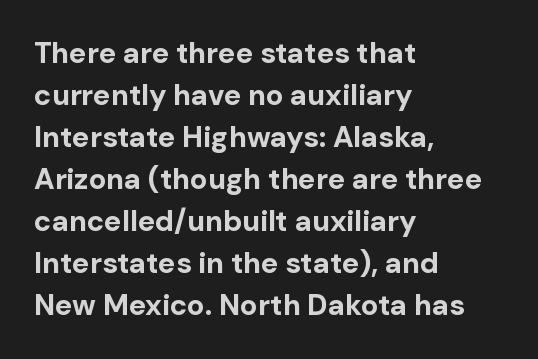
{"serif": "no", "italic": "no", "bold": "yes", "weight": "bold", "width": "normal", "stroke_contrast": "low", "x_height": "medium", "monospaced": "no", "underline": "no", "align": "left", "line_spacing": "normal", "line_spacing_ratio": 1.45, "letter_spacing": "normal", "letter_spacing_em": 0.0, "glyph_px": 29}
